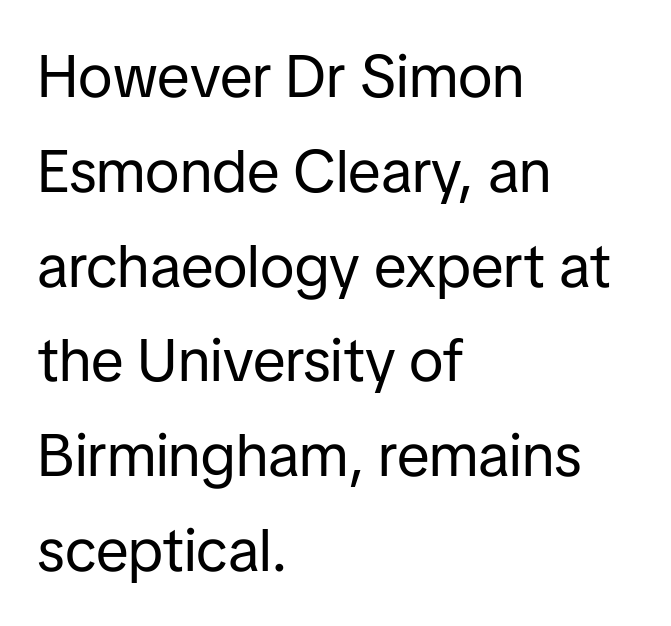
Is there any slant? The stems are plumb. The face used here is rendered with its standard letterfit. Here the designer chose a conventional face with non-uniform glyph widths. Reading down the block, your eye returns to a fixed left position each line. Regular leading. Honestly, there is no underline to notice here at all.
